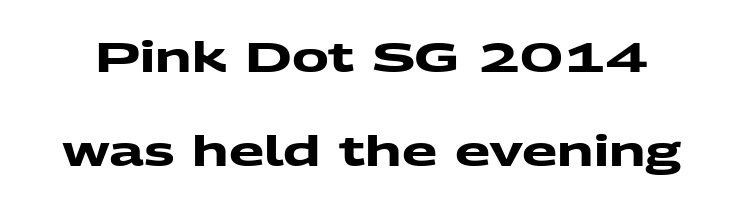
{"serif": "no", "bold": "yes", "weight": "heavy", "width": "wide", "stroke_contrast": "medium", "x_height": "medium", "monospaced": "no", "underline": "no", "line_spacing": "loose", "line_spacing_ratio": 2.3, "letter_spacing": "normal", "letter_spacing_em": 0.0, "glyph_px": 41}
